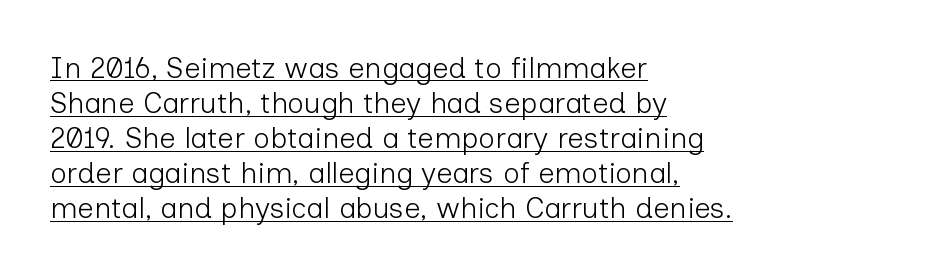
Each line of the rendering has a horizontal stroke beneath the glyphs. Character widths vary here, with narrow letters taking less room than wide ones. Unbolded letterforms with no extra heft. The passage shown is typeset with a sans-serif family. Honestly, the letter spacing is just normal — you wouldn't notice it. Upright lettering throughout.
